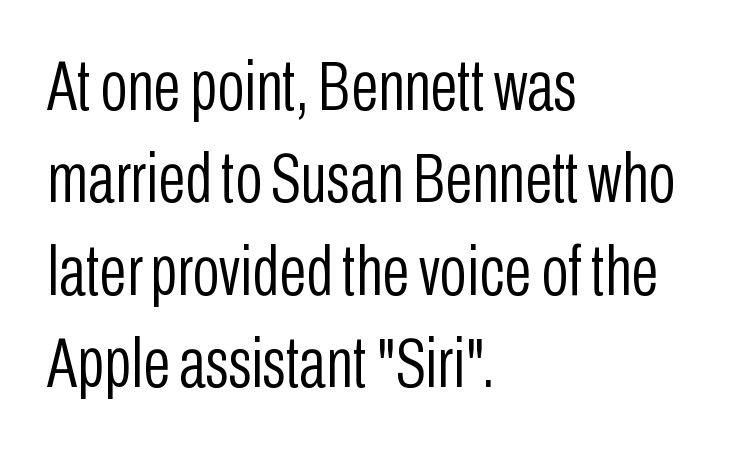
Q: Is the text bold? A: No.
Q: Is the text italic (slanted)? A: No, it is upright.
Q: Is the typeface a serif or a sans-serif typeface? A: Sans-serif.
Q: Is the text underlined? A: No.
Q: How is the paragraph aligned? A: Left-aligned.
Q: Is the spacing between letters normal or unusually wide? A: Normal.
Q: Is the spacing between lines tight, normal or loose? A: Normal.
Q: Width (condensed, normal, or wide)? A: Condensed.
Q: Stroke contrast? A: Low.
Q: x-height? A: Medium.
Q: Monospaced? A: No.
